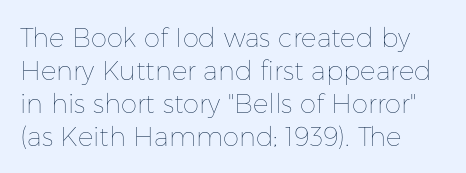
{"italic": "no", "bold": "no", "underline": "no", "align": "left", "line_spacing": "normal", "line_spacing_ratio": 1.27, "letter_spacing": "normal", "letter_spacing_em": 0.0, "glyph_px": 26}
